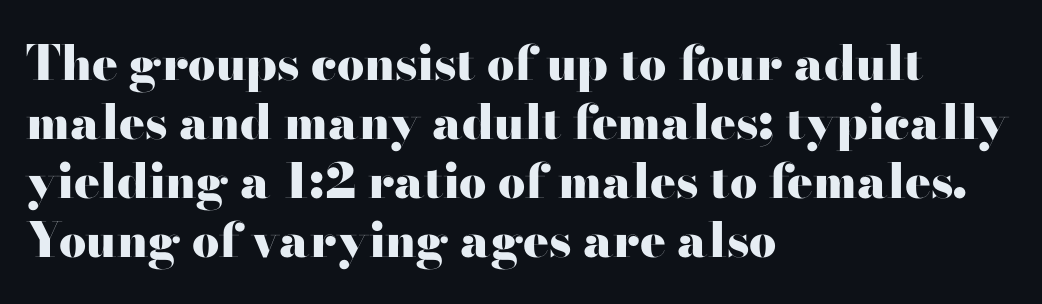
The image shows 48 px heavy, wide serif type, upright; set left-aligned, line spacing 1.23x, normal letter spacing, not underlined; high stroke contrast and a small x-height.
